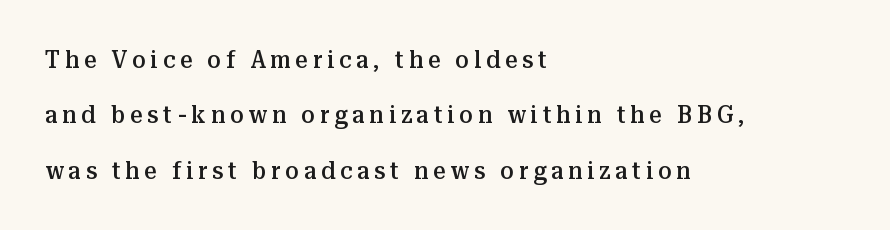
Q: Is the text bold? A: Semi-bold.
Q: Is the text italic (slanted)? A: No, it is upright.
Q: Is the text underlined? A: No.
Q: How is the paragraph aligned? A: Left-aligned.
Q: Is the spacing between letters normal or unusually wide? A: Unusually wide.
Q: Is the spacing between lines tight, normal or loose? A: Loose.
